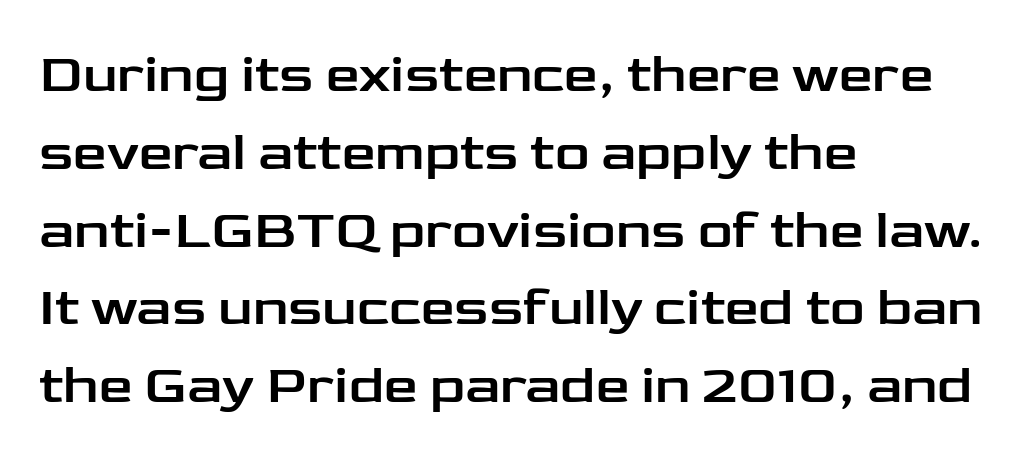
Q: Is the text italic (slanted)? A: No, it is upright.
Q: Is the typeface a serif or a sans-serif typeface? A: Sans-serif.
Q: Is the text underlined? A: No.
Q: How is the paragraph aligned? A: Left-aligned.
Q: Is the spacing between letters normal or unusually wide? A: Normal.
Q: Is the spacing between lines tight, normal or loose? A: Normal.
Q: Width (condensed, normal, or wide)? A: Wide.
Q: Stroke contrast? A: Low.
Q: x-height? A: Medium.
Q: Monospaced? A: No.
